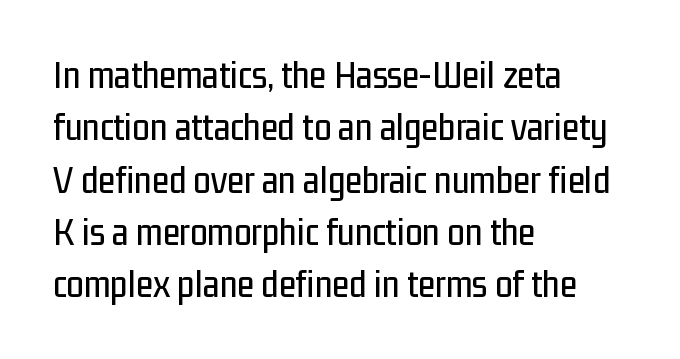
Q: Is the text italic (slanted)? A: No, it is upright.
Q: Is the typeface a serif or a sans-serif typeface? A: Sans-serif.
Q: Is the text underlined? A: No.
Q: How is the paragraph aligned? A: Left-aligned.
Q: Is the spacing between letters normal or unusually wide? A: Normal.
Q: Is the spacing between lines tight, normal or loose? A: Normal.
Q: Width (condensed, normal, or wide)? A: Condensed.
Q: Stroke contrast? A: Low.
Q: x-height? A: Medium.
Q: Monospaced? A: No.
